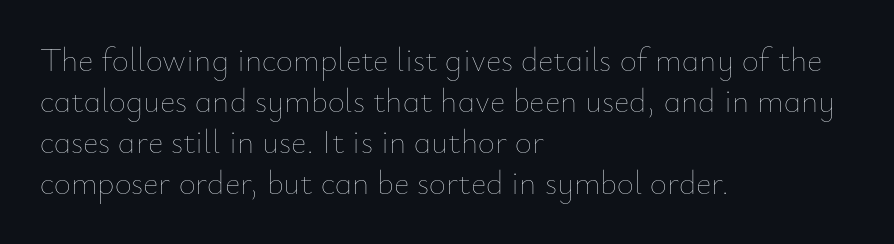
Q: Is the text bold? A: No.
Q: Is the text italic (slanted)? A: No, it is upright.
Q: Is the text underlined? A: No.
Q: How is the paragraph aligned? A: Left-aligned.
Q: Is the spacing between letters normal or unusually wide? A: Normal.
Q: Width (condensed, normal, or wide)? A: Normal.
Q: Stroke contrast? A: Low.
Q: x-height? A: Small.
Q: Monospaced? A: No.
